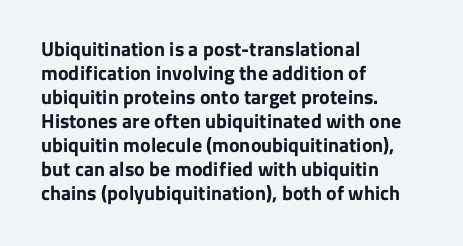
{"italic": "no", "bold": "yes", "underline": "no", "align": "left", "line_spacing_ratio": 1.2, "letter_spacing": "normal", "letter_spacing_em": 0.0, "glyph_px": 20}
